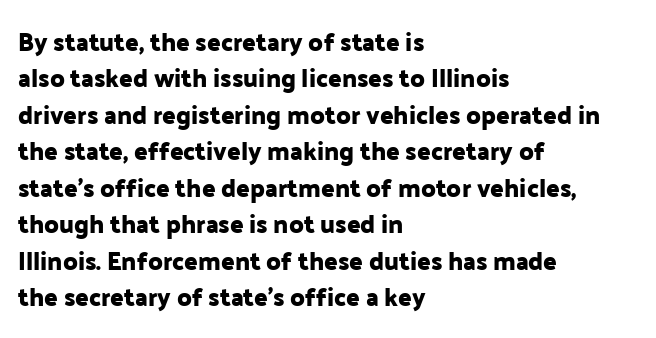
The image shows 25 px text type, upright; set left-aligned, normal line spacing (1.46x), normal letter spacing, not underlined.
